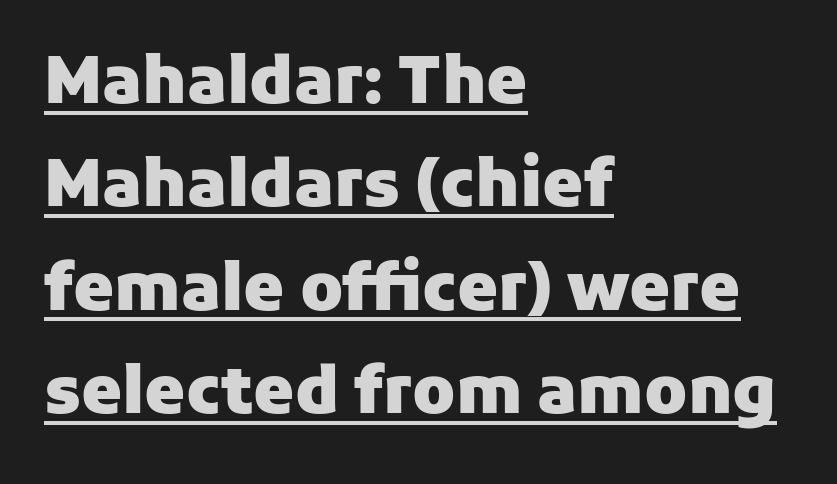
Q: Is the text bold? A: Yes.
Q: Is the text italic (slanted)? A: No, it is upright.
Q: Is the typeface a serif or a sans-serif typeface? A: Sans-serif.
Q: Is the text underlined? A: Yes.
Q: How is the paragraph aligned? A: Left-aligned.
Q: Is the spacing between letters normal or unusually wide? A: Normal.
Q: Is the spacing between lines tight, normal or loose? A: Normal.
Q: Width (condensed, normal, or wide)? A: Normal.
Q: Stroke contrast? A: Low.
Q: x-height? A: Medium.
Q: Monospaced? A: No.
